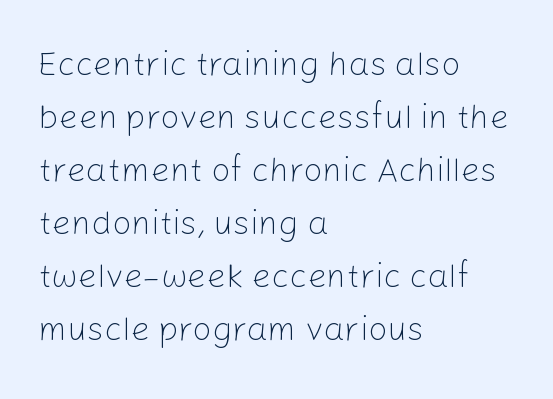
Q: Is the text bold? A: No.
Q: Is the text italic (slanted)? A: No, it is upright.
Q: Is the typeface a serif or a sans-serif typeface? A: Sans-serif.
Q: Is the text underlined? A: No.
Q: How is the paragraph aligned? A: Left-aligned.
Q: Is the spacing between letters normal or unusually wide? A: Normal.
Q: Is the spacing between lines tight, normal or loose? A: Normal.
Q: Width (condensed, normal, or wide)? A: Normal.
Q: Stroke contrast? A: Low.
Q: x-height? A: Medium.
Q: Monospaced? A: No.
